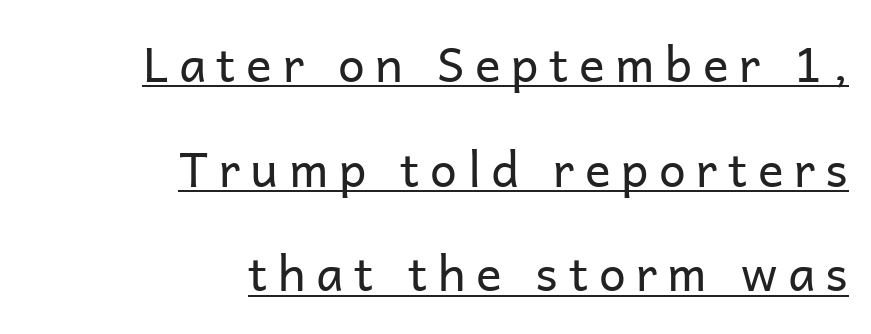
Letters have the restrained weight of plain body copy at most. Looks like regular typesetting: each glyph gets only the width it needs. The rendering anchors every line to the right-hand side. Grotesque or geometric, the face here clearly has no serifs. Compared with typical paragraphs, the rows here are farther apart.
